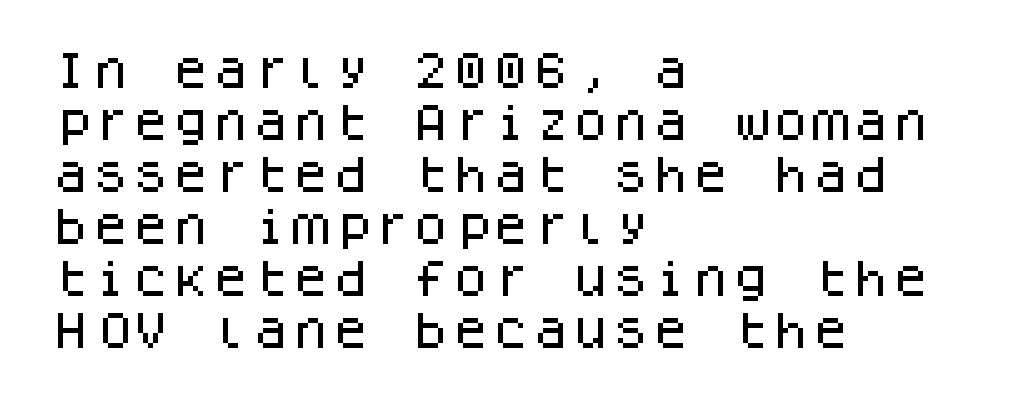
The block of text has a typical density, with ordinary space between rows. The text was rendered using a sans face with plain stroke endings. These lines are rendered in a fixed-pitch font. Teacher's note: observe the even left margin — that is flush-left alignment. The space beneath each line is pristine and unruled. A roman cut, with each character standing at attention.
